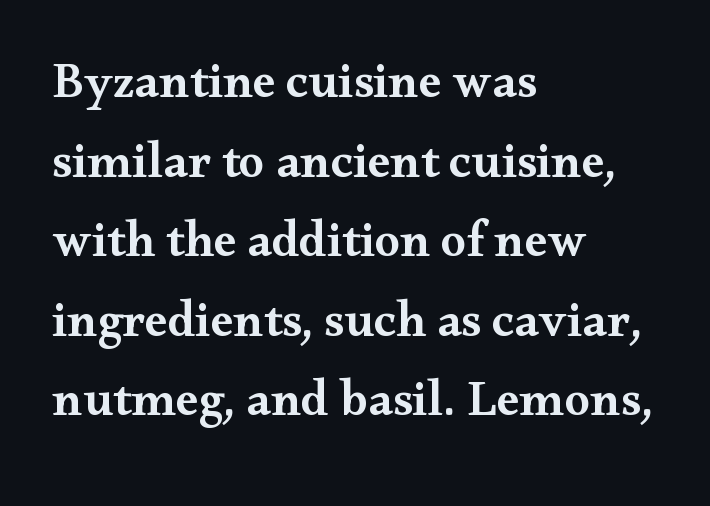
Q: Is the text bold? A: Semi-bold.
Q: Is the text italic (slanted)? A: No, it is upright.
Q: Is the typeface a serif or a sans-serif typeface? A: Serif.
Q: Is the text underlined? A: No.
Q: How is the paragraph aligned? A: Left-aligned.
Q: Is the spacing between letters normal or unusually wide? A: Normal.
Q: Is the spacing between lines tight, normal or loose? A: Normal.
Q: Width (condensed, normal, or wide)? A: Wide.
Q: Stroke contrast? A: Medium.
Q: x-height? A: Small.
Q: Monospaced? A: No.
